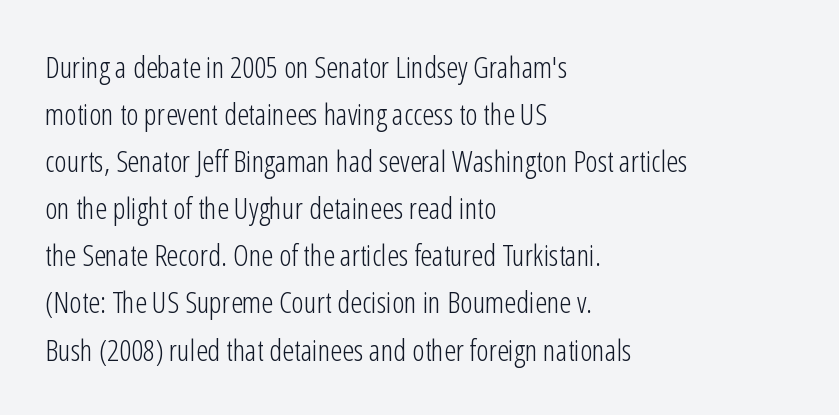
The image shows 30 px light, condensed sans-serif type, upright; set left-aligned, normal line spacing (1.57x), normal letter spacing, not underlined; low stroke contrast and a medium x-height.
